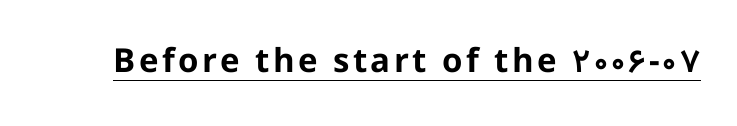
Style check: upright. The glyphs in this specimen are sans serif. Somebody hit Ctrl+U on this one — the words are underlined. Summary of weight: heavy, a full bold. You could not count columns in this text — the font is proportionally spaced.
